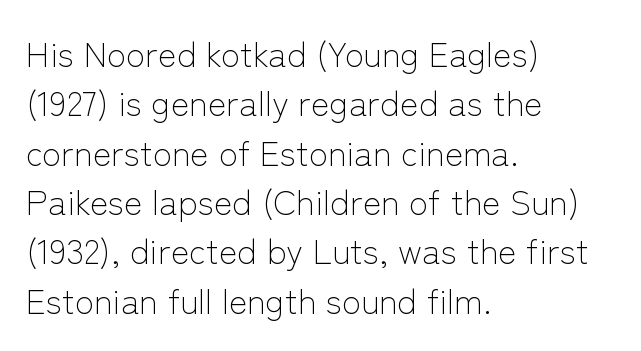
If you drew a ruler down the left edge, every line would touch it. The letters advance in unequal steps, a hallmark of proportional type. The lines sit at an ordinary, default distance from one another. Posture: vertical.
